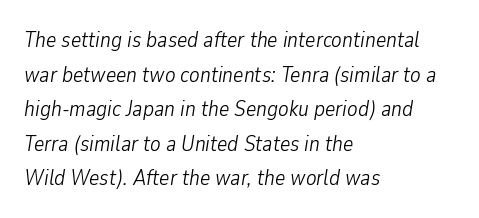
{"italic": "yes", "lean": "right", "slant_degrees": 9, "bold": "no", "underline": "no", "align": "left", "line_spacing": "normal", "line_spacing_ratio": 1.57, "letter_spacing": "normal", "letter_spacing_em": 0.0, "glyph_px": 22}
